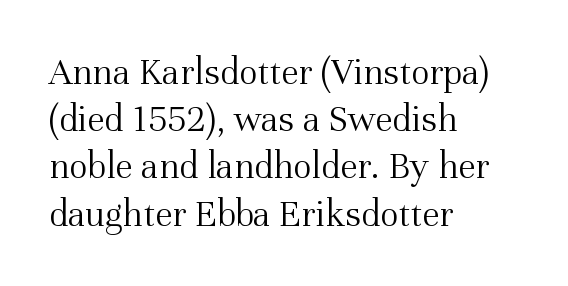
The image shows 39 px light serif type, upright; set left-aligned, line spacing 1.21x, normal letter spacing, not underlined; medium stroke contrast and a medium x-height.
